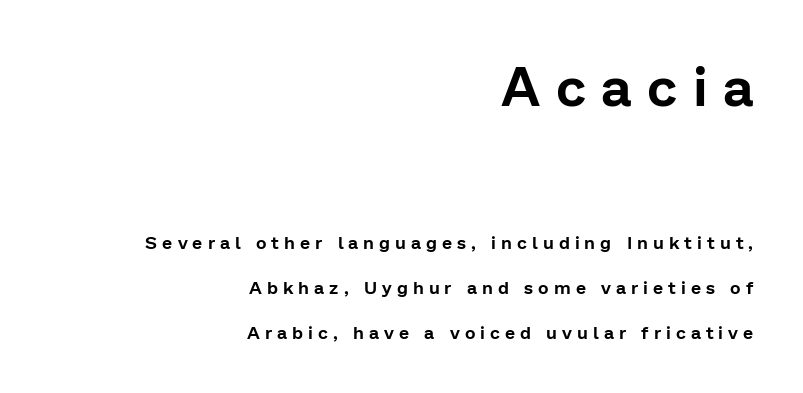
Q: Is the text italic (slanted)? A: No, it is upright.
Q: Is the typeface a serif or a sans-serif typeface? A: Sans-serif.
Q: Is the text underlined? A: No.
Q: How is the paragraph aligned? A: Right-aligned.
Q: Is the spacing between letters normal or unusually wide? A: Unusually wide.
Q: Is the spacing between lines tight, normal or loose? A: Loose.
Q: Which block of text is set in a larger size, the first (top) or the second (bottom)? A: The first (top) one.
Q: Width (condensed, normal, or wide)? A: Normal.
Q: Stroke contrast? A: Low.
Q: x-height? A: Medium.
Q: Monospaced? A: No.
